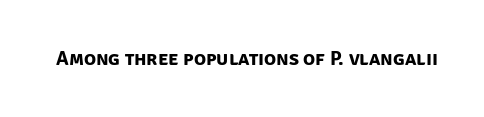
Standard letterfit; no display-style spreading of the glyphs. Plenty of ink on the page — the face is bold. The string is rendered with underlining switched off.
